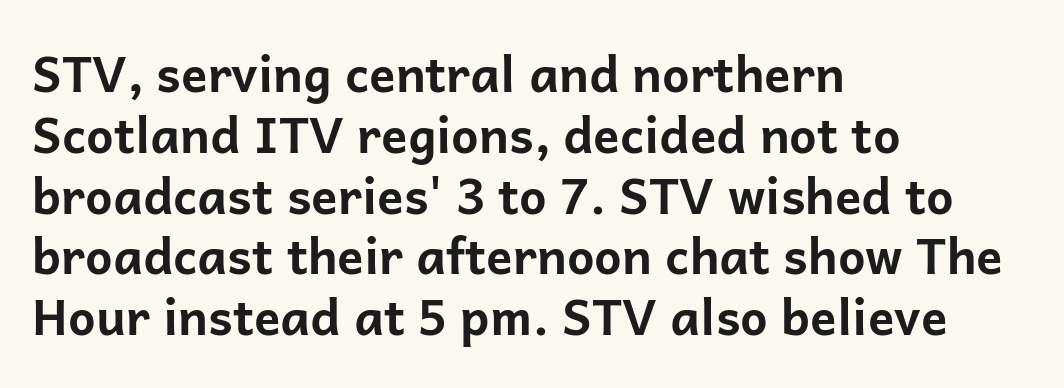
{"serif": "no", "italic": "no", "bold": "yes", "weight": "bold", "width": "normal", "stroke_contrast": "low", "x_height": "medium", "monospaced": "no", "underline": "no", "align": "left", "line_spacing_ratio": 1.24, "letter_spacing": "normal", "letter_spacing_em": 0.0, "glyph_px": 49}
